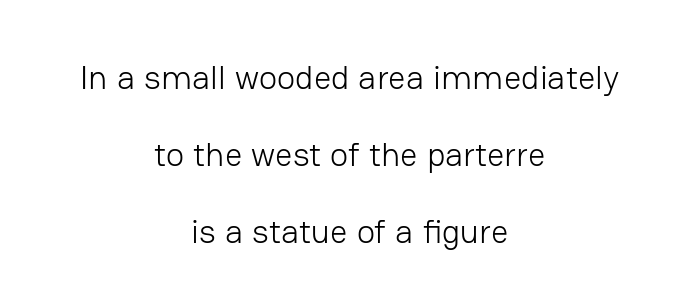
Q: Is the text bold? A: No.
Q: Is the text italic (slanted)? A: No, it is upright.
Q: Is the typeface a serif or a sans-serif typeface? A: Sans-serif.
Q: Is the text underlined? A: No.
Q: How is the paragraph aligned? A: Centered.
Q: Is the spacing between letters normal or unusually wide? A: Normal.
Q: Is the spacing between lines tight, normal or loose? A: Loose.
Q: Width (condensed, normal, or wide)? A: Normal.
Q: Stroke contrast? A: Low.
Q: x-height? A: Medium.
Q: Monospaced? A: No.
